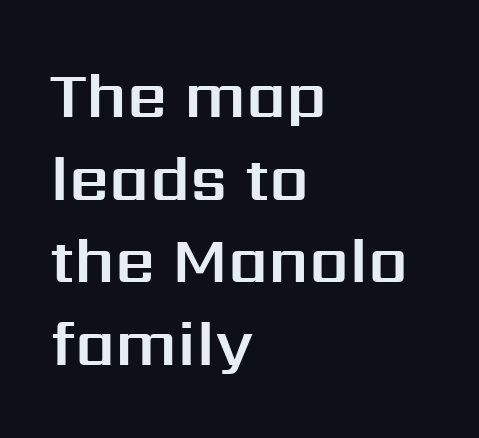
The image shows 63 px sans-serif type, upright; set left-aligned, normal line spacing (1.31x), normal letter spacing, not underlined; medium stroke contrast and a medium x-height.
